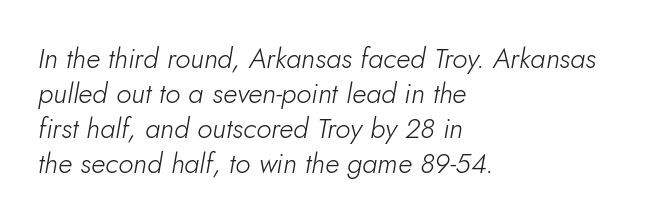
Q: Is the text bold? A: No.
Q: Is the text italic (slanted)? A: Yes, it leans right by about 10 degrees.
Q: Is the text underlined? A: No.
Q: How is the paragraph aligned? A: Left-aligned.
Q: Is the spacing between letters normal or unusually wide? A: Normal.
Q: Is the spacing between lines tight, normal or loose? A: Normal.
Q: Width (condensed, normal, or wide)? A: Normal.
Q: Stroke contrast? A: Low.
Q: x-height? A: Small.
Q: Monospaced? A: No.
